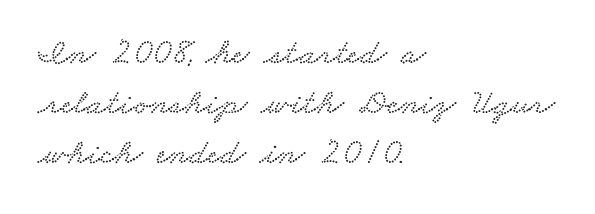
The image shows 36 px wide serif type; set left-aligned, normal line spacing (1.39x), normal letter spacing, not underlined; low stroke contrast and a small x-height.
